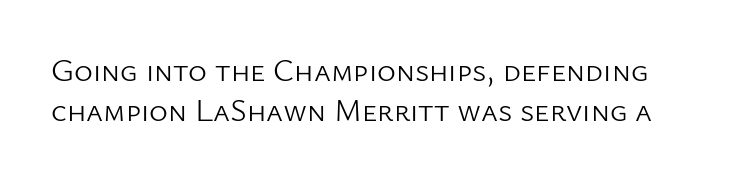
The lettering stays uniformly vertical, giving the passage a roman look. Note the varied advance widths — an 'i' is clearly narrower than an 'm'. Type style note: lacks serifs. The gap between lines stays unmarked.
